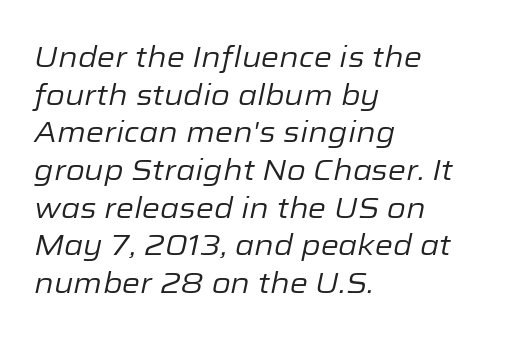
{"italic": "yes", "lean": "right", "slant_degrees": 12, "bold": "no", "weight": "regular", "width": "normal", "stroke_contrast": "low", "x_height": "medium", "monospaced": "no", "underline": "no", "align": "left", "line_spacing": "normal", "line_spacing_ratio": 1.3, "letter_spacing": "normal", "letter_spacing_em": 0.0, "glyph_px": 29}
